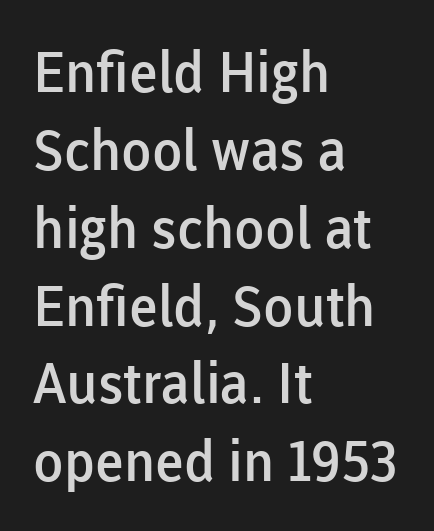
The image shows 56 px semibold sans-serif type, upright; set left-aligned, normal line spacing (1.39x), normal letter spacing, not underlined; low stroke contrast and a medium x-height.
